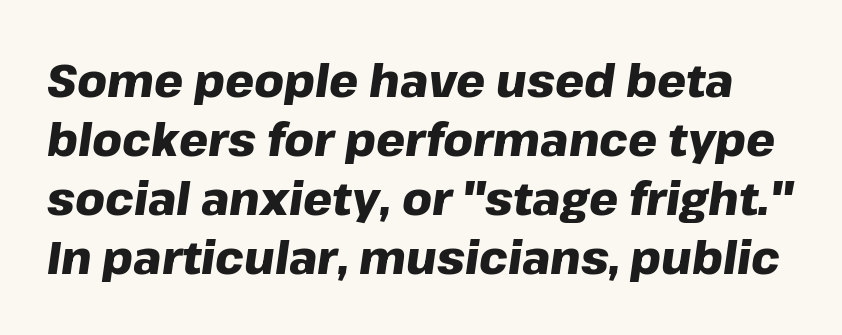
{"italic": "yes", "lean": "right", "slant_degrees": 8, "bold": "yes", "weight": "heavy", "width": "normal", "stroke_contrast": "low", "x_height": "medium", "monospaced": "no", "underline": "no", "line_spacing": "normal", "line_spacing_ratio": 1.28, "letter_spacing": "normal", "letter_spacing_em": 0.0, "glyph_px": 46}
